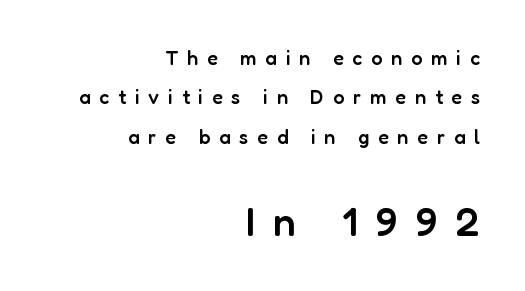
{"serif": "no", "italic": "no", "bold": "semi", "weight": "semibold", "width": "normal", "stroke_contrast": "low", "x_height": "medium", "monospaced": "no", "underline": "no", "align": "right", "line_spacing": "loose", "line_spacing_ratio": 1.97, "letter_spacing": "wide", "letter_spacing_em": 0.44, "larger_block": "second", "size_ratio": 2.05, "glyph_px": 41}
